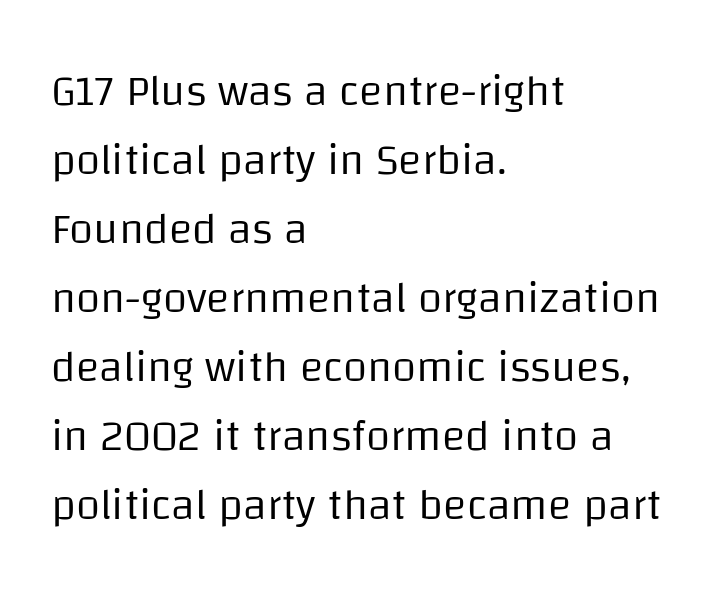
The image shows 44 px regular-weight sans-serif type, upright; set left-aligned, normal line spacing (1.57x), normal letter spacing, not underlined; low stroke contrast and a large x-height.
